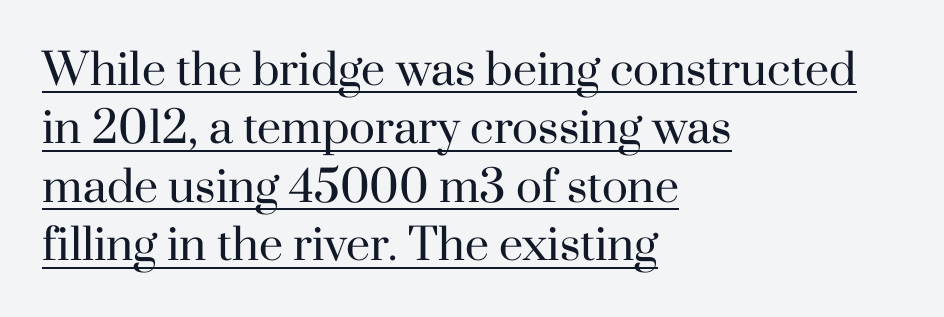
{"serif": "yes", "italic": "no", "bold": "no", "weight": "regular", "width": "normal", "stroke_contrast": "high", "x_height": "small", "monospaced": "no", "underline": "yes", "align": "left", "line_spacing": "normal", "line_spacing_ratio": 1.36, "letter_spacing": "normal", "letter_spacing_em": 0.0, "glyph_px": 43}
